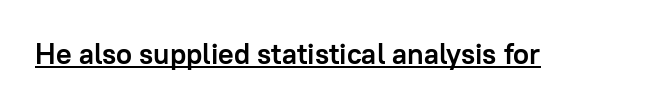
{"serif": "no", "italic": "no", "bold": "yes", "weight": "semibold", "width": "normal", "stroke_contrast": "low", "x_height": "medium", "monospaced": "no", "underline": "yes", "letter_spacing": "normal", "letter_spacing_em": 0.0, "glyph_px": 29}
